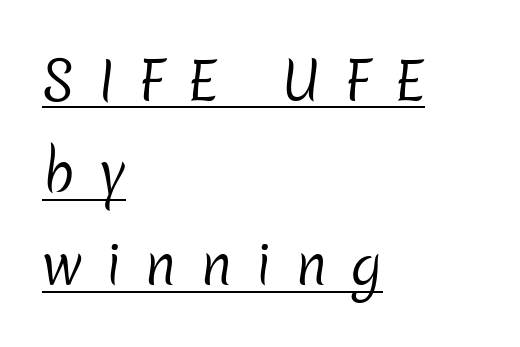
Heaviness? Minimal to ordinary, like unemphasized prose. Is the block centered? No — it sits flush against the left margin. A baseline rule has been typeset under these characters. This rendering widens character spacing well past its baseline value.
